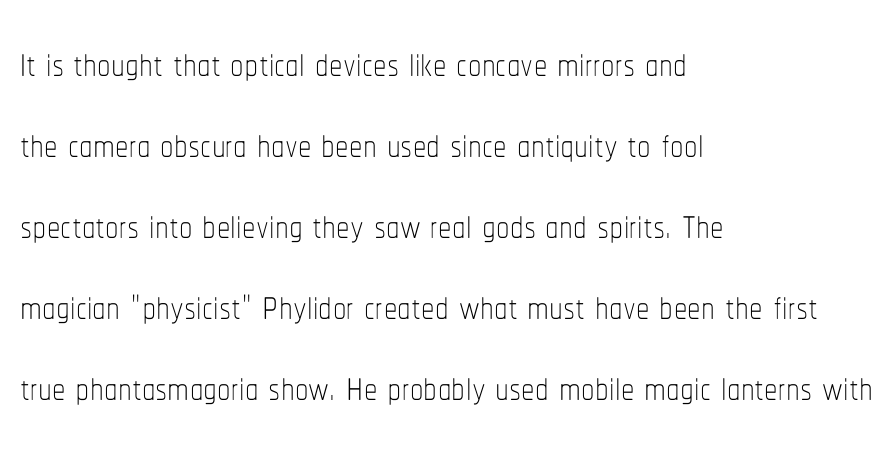
{"italic": "no", "bold": "no", "weight": "thin", "width": "condensed", "stroke_contrast": "low", "x_height": "medium", "monospaced": "no", "underline": "no", "align": "left", "line_spacing": "normal", "line_spacing_ratio": 1.5, "letter_spacing": "normal", "letter_spacing_em": 0.0, "glyph_px": 54}
